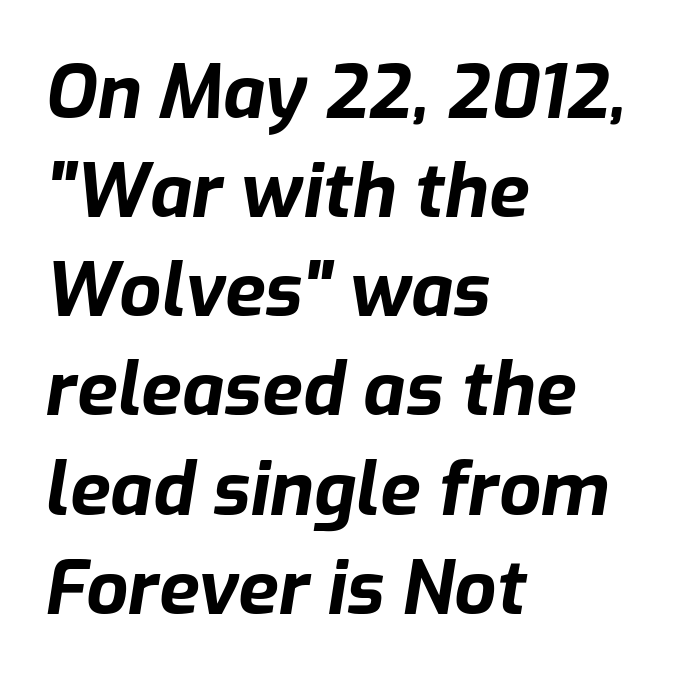
Heft: maximum for text — a bold. Check the space under the baseline: it is left empty. Whoever set this chose a conventional vertical rhythm. In terms of posture, this sample is oblique. The rendering anchors every line to the left-hand side.
